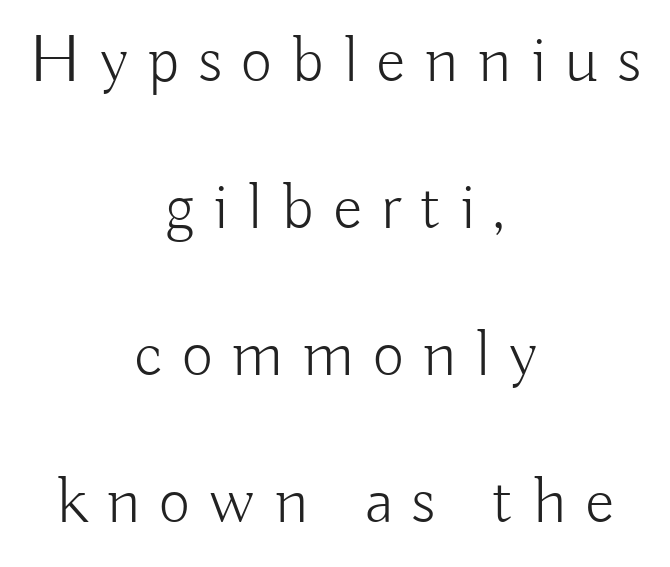
Q: Is the text bold? A: No.
Q: Is the text italic (slanted)? A: No, it is upright.
Q: Is the typeface a serif or a sans-serif typeface? A: Sans-serif.
Q: Is the text underlined? A: No.
Q: How is the paragraph aligned? A: Centered.
Q: Is the spacing between letters normal or unusually wide? A: Unusually wide.
Q: Is the spacing between lines tight, normal or loose? A: Loose.
Q: Width (condensed, normal, or wide)? A: Normal.
Q: Stroke contrast? A: Low.
Q: x-height? A: Small.
Q: Monospaced? A: No.
